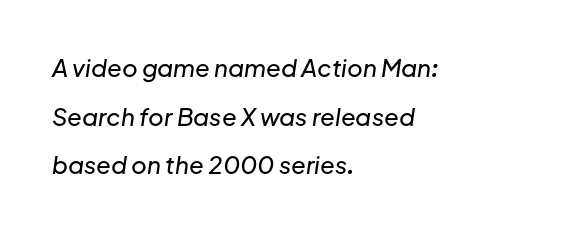
The typesetter chose a ragged-right arrangement here. A typesetter would call this leading open, well beyond the default. Characters follow at the spacing the type designer built in. Anything drawn beneath the words? Only blank space. Would a proofreader flag this as italicized? Yes.
